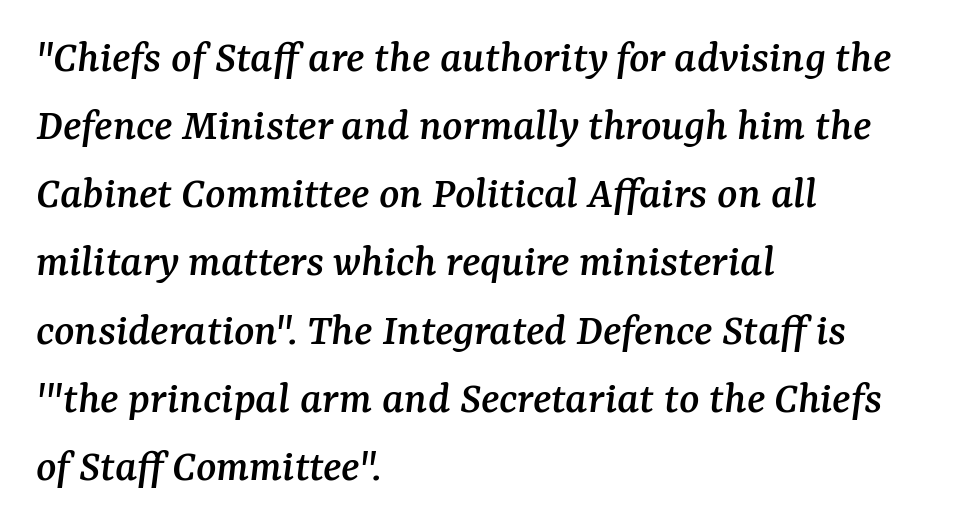
Q: Is the text italic (slanted)? A: Yes, it leans right by about 7 degrees.
Q: Is the typeface a serif or a sans-serif typeface? A: Serif.
Q: Is the text underlined? A: No.
Q: How is the paragraph aligned? A: Left-aligned.
Q: Is the spacing between letters normal or unusually wide? A: Normal.
Q: Is the spacing between lines tight, normal or loose? A: Normal.
Q: Width (condensed, normal, or wide)? A: Normal.
Q: Stroke contrast? A: Medium.
Q: x-height? A: Medium.
Q: Monospaced? A: No.
